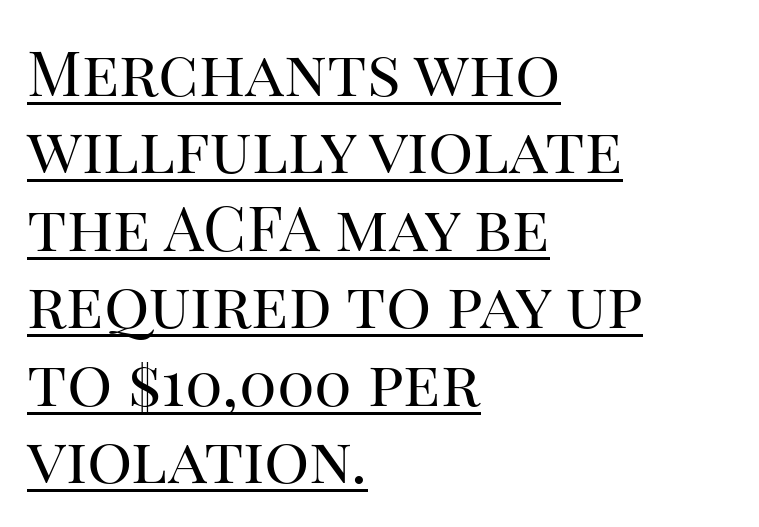
It's the straight-up-and-down kind of type. Character widths vary here, with narrow letters taking less room than wide ones. Nothing unusual about the tracking: characters are spaced as the font intends. In terms of letterform style, serifs are clearly present. If you drew a ruler down the left edge, every line would touch it. A quiet, ordinary-to-light weight characterises the typeface.
